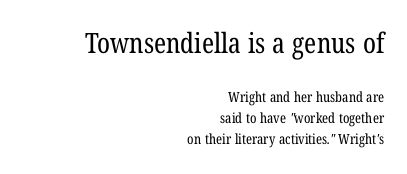
{"serif": "yes", "bold": "no", "weight": "regular", "width": "condensed", "stroke_contrast": "low", "x_height": "medium", "monospaced": "no", "underline": "no", "align": "right", "line_spacing": "normal", "line_spacing_ratio": 1.49, "letter_spacing": "normal", "letter_spacing_em": 0.0, "larger_block": "first", "size_ratio": 2.0, "glyph_px": 28}
